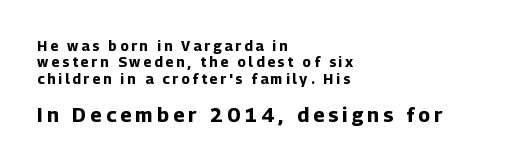
Q: Is the text bold? A: Yes.
Q: Is the text italic (slanted)? A: No, it is upright.
Q: Is the text underlined? A: No.
Q: How is the paragraph aligned? A: Left-aligned.
Q: Is the spacing between letters normal or unusually wide? A: Unusually wide.
Q: Which block of text is set in a larger size, the first (top) or the second (bottom)? A: The second (bottom) one.
